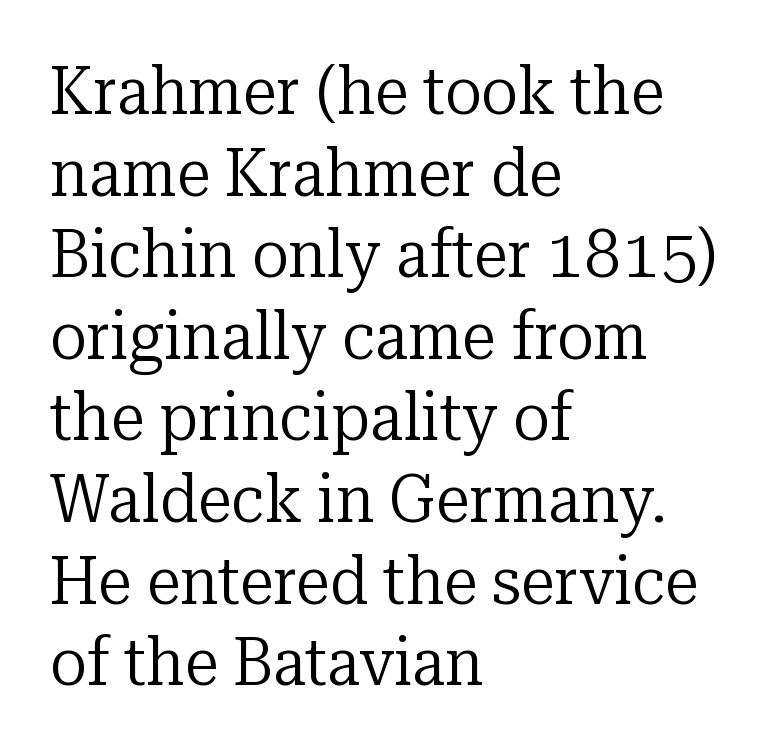
The image shows 68 px regular-weight serif type, upright; set left-aligned, line spacing 1.2x, normal letter spacing, not underlined; low stroke contrast and a medium x-height.
